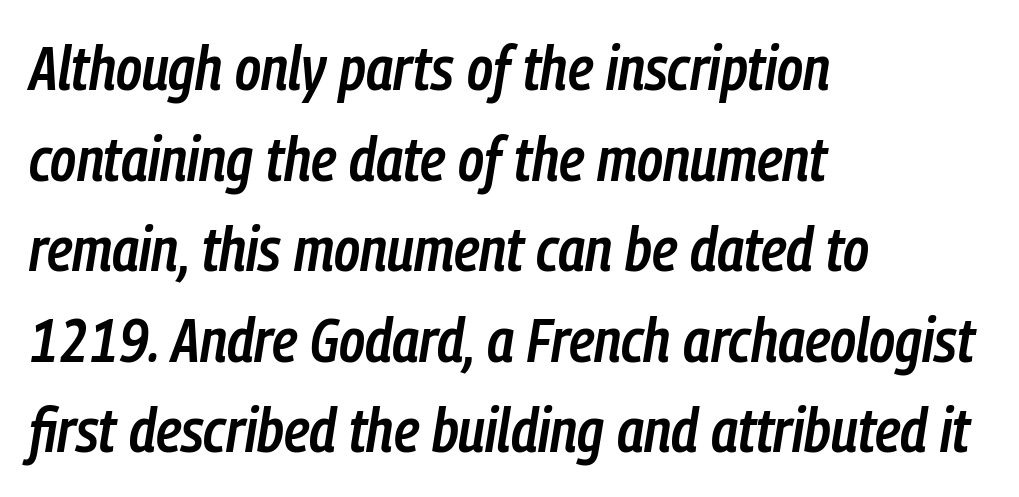
The image shows 62 px semibold, condensed type, italic (leaning right); set left-aligned, normal line spacing (1.46x), normal letter spacing, not underlined; low stroke contrast and a medium x-height.
